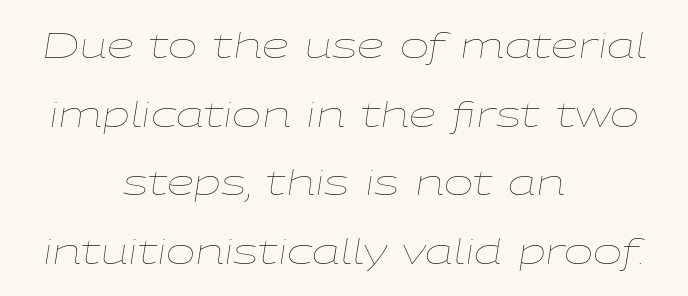
The lettering tilts uniformly, giving the passage an italic look. The passage shown has conventional tracking throughout. Ink coverage per letter is moderate at most. The leading is generous, giving the passage an open texture.
